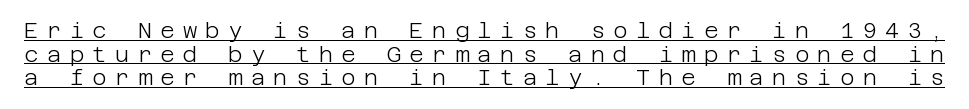
The image shows 22 px text type, upright; set tight line spacing (1.07x), unusually wide letter spacing (+0.38 em), underlined.
